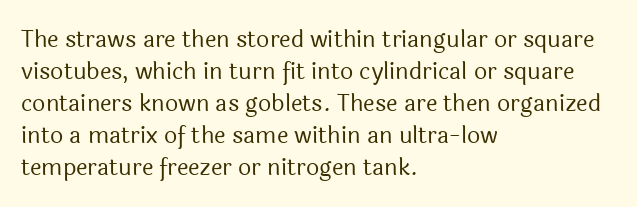
Caption: standard tracking, unaltered. Does the leading feel generous? No, just average. The lines are quadded left. Check the space under the baseline: it is left empty.
